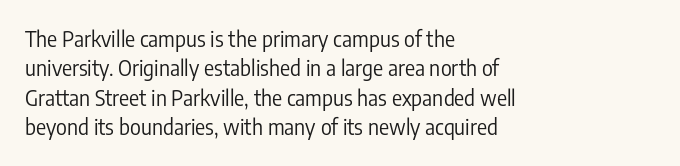
{"italic": "no", "bold": "no", "underline": "no", "align": "left", "line_spacing": "normal", "line_spacing_ratio": 1.4, "letter_spacing": "normal", "letter_spacing_em": 0.0, "glyph_px": 21}
